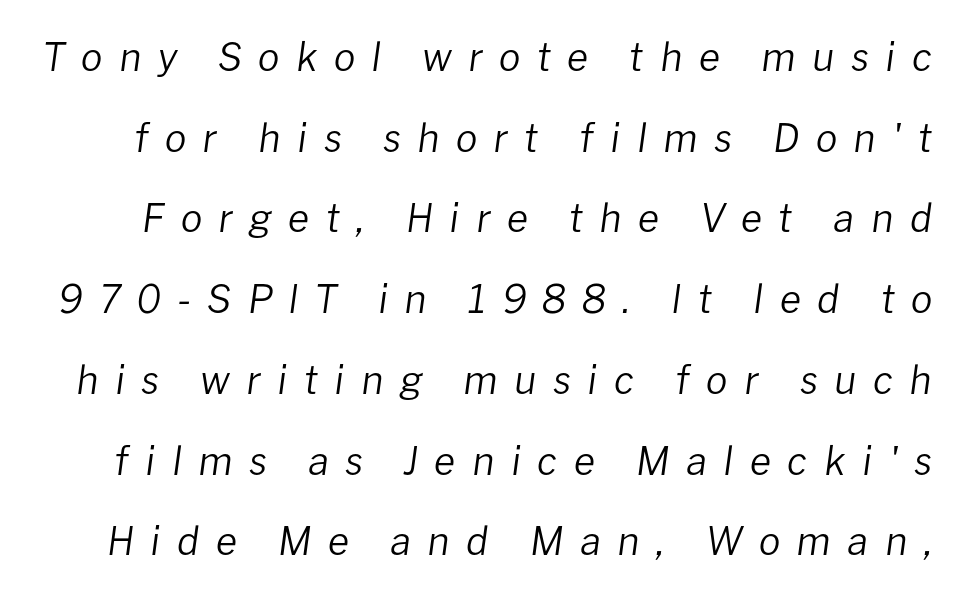
The image shows 39 px regular-weight type, italic (leaning right); set loose line spacing (2.07x), unusually wide letter spacing (+0.42 em), not underlined; low stroke contrast and a medium x-height.
